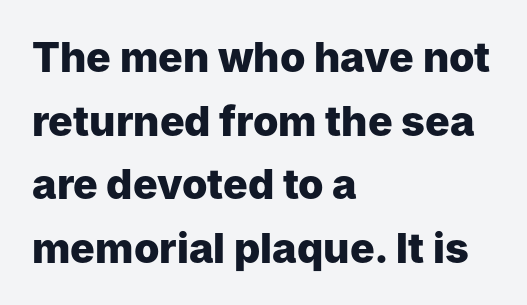
Q: Is the text bold? A: Yes.
Q: Is the text italic (slanted)? A: No, it is upright.
Q: Is the typeface a serif or a sans-serif typeface? A: Sans-serif.
Q: Is the text underlined? A: No.
Q: How is the paragraph aligned? A: Left-aligned.
Q: Is the spacing between letters normal or unusually wide? A: Normal.
Q: Is the spacing between lines tight, normal or loose? A: Normal.
Q: Width (condensed, normal, or wide)? A: Normal.
Q: Stroke contrast? A: Low.
Q: x-height? A: Medium.
Q: Monospaced? A: No.
